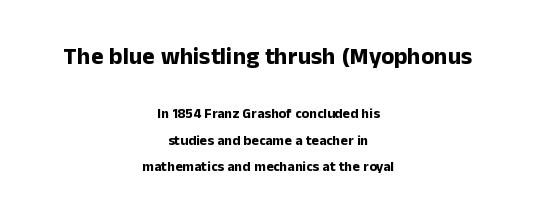
The image shows 24 px bold type, upright; set centered, line spacing 1.88x, normal letter spacing, not underlined; the first (top) block is 1.71x larger.
